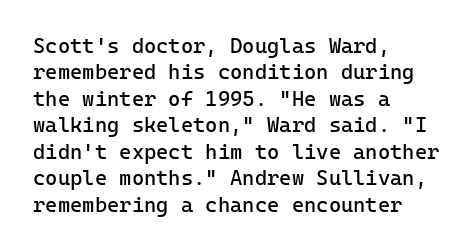
The image shows 21 px text type, upright; set left-aligned, normal line spacing (1.26x), normal letter spacing, not underlined.
